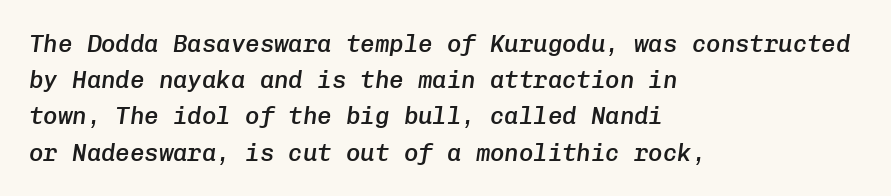
Designer's note — italics engaged. On the weight axis this lands at semibold, roughly 600. The setting favours the left margin, as ordinary paragraphs usually do. The passage shown is not underscored anywhere.
